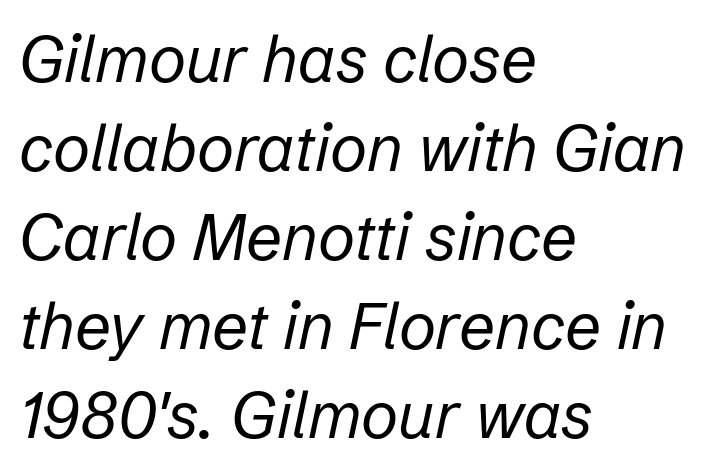
{"italic": "yes", "lean": "right", "slant_degrees": 12, "bold": "no", "weight": "regular", "width": "normal", "stroke_contrast": "low", "x_height": "medium", "monospaced": "no", "underline": "no", "align": "left", "line_spacing": "normal", "line_spacing_ratio": 1.39, "letter_spacing": "normal", "letter_spacing_em": 0.0, "glyph_px": 64}
